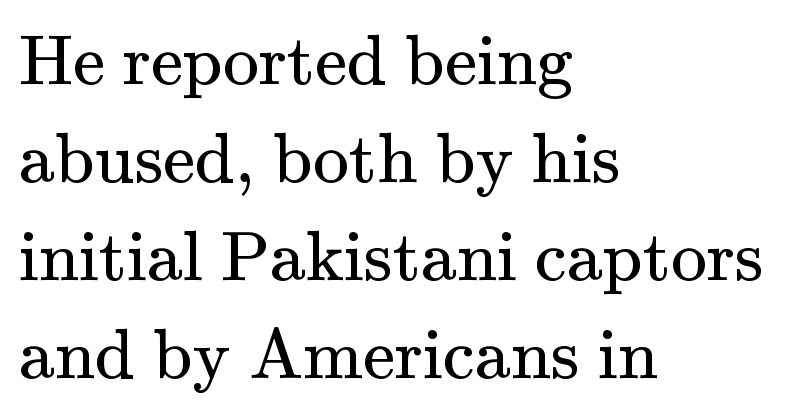
A typesetter would call this proportional, since set widths differ per character. All the whitespace from short lines collects on the right. The face looks like a standard text weight, possibly lighter. The passage shown is not underscored anywhere. Successive baselines arrive at the customary interval. Does extra space separate the letters? No, they use regular spacing.
